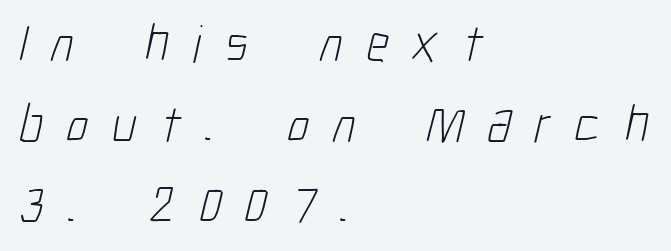
Check under the words: just untouched page. Successive baselines arrive at the customary interval. Ink coverage per letter is moderate at most. Students, note that the glyphs here are deliberately spaced far apart. The lines in this sample share a left origin and differ only in where they stop. The type family on display is of the sans-serif kind.
